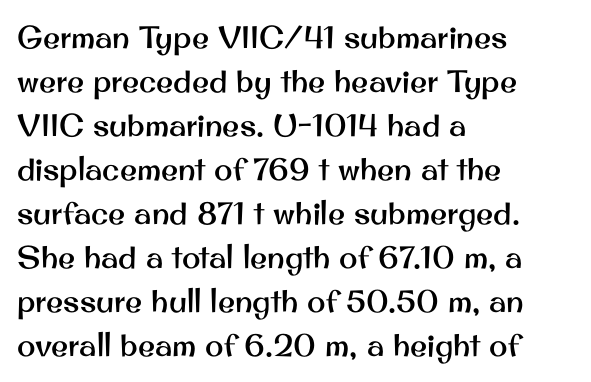
{"serif": "no", "italic": "no", "width": "normal", "stroke_contrast": "medium", "x_height": "small", "monospaced": "no", "underline": "no", "align": "left", "line_spacing": "normal", "line_spacing_ratio": 1.42, "letter_spacing": "normal", "letter_spacing_em": 0.0, "glyph_px": 31}
